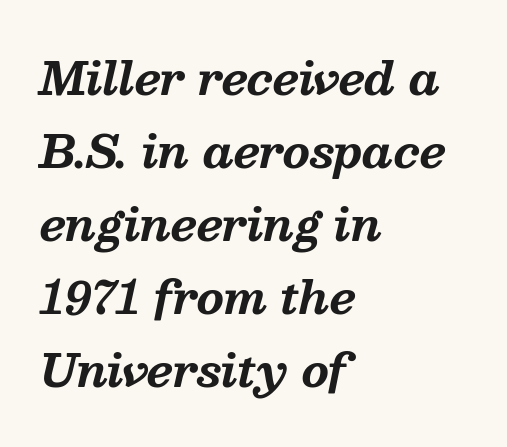
The image shows 44 px bold serif type, italic (leaning right); set left-aligned, normal line spacing (1.66x), normal letter spacing, not underlined; medium stroke contrast and a medium x-height.
